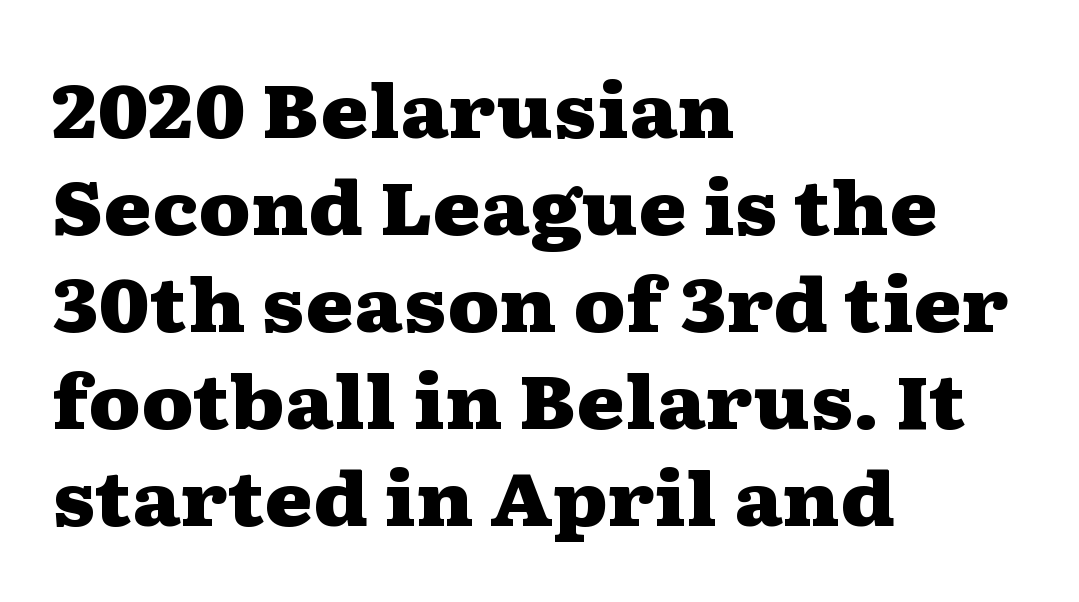
Typographic density is high because the face is bold. The face used here is proportionally spaced, like ordinary book or web type. The letterforms sit shoulder to shoulder at normal distance. Unlike italic type, these characters show no tilt at all. Honestly, there is no underline to notice here at all. Evenly set lines give the paragraph a standard silhouette.
